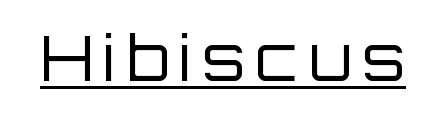
{"serif": "no", "italic": "no", "bold": "no", "weight": "regular", "width": "normal", "stroke_contrast": "low", "x_height": "large", "monospaced": "no", "underline": "yes", "glyph_px": 62}
